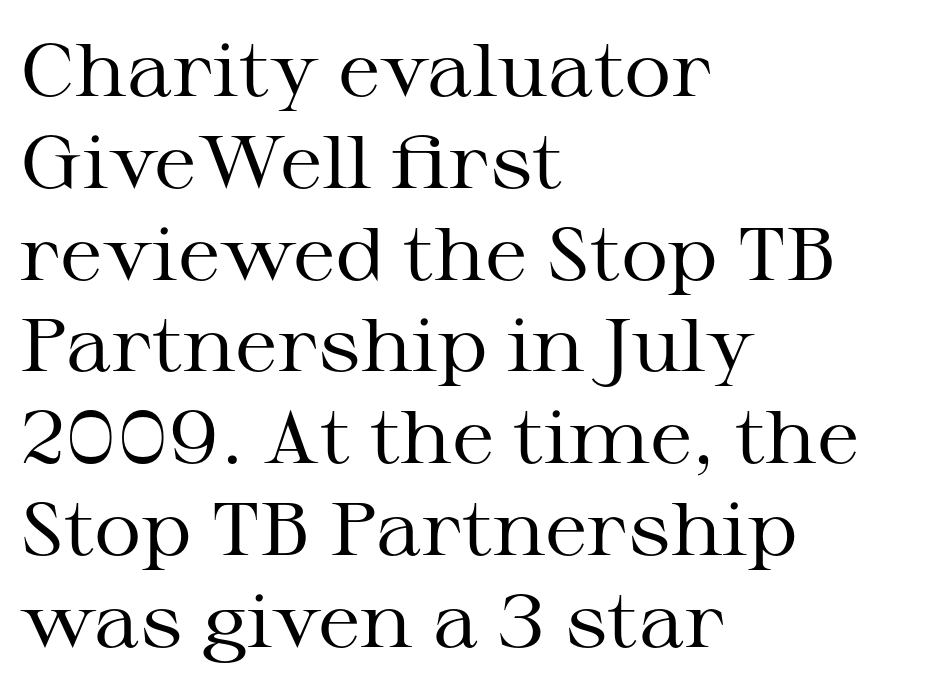
Q: Is the text bold? A: No.
Q: Is the text italic (slanted)? A: No, it is upright.
Q: Is the typeface a serif or a sans-serif typeface? A: Serif.
Q: Is the text underlined? A: No.
Q: How is the paragraph aligned? A: Left-aligned.
Q: Is the spacing between letters normal or unusually wide? A: Normal.
Q: Width (condensed, normal, or wide)? A: Wide.
Q: Stroke contrast? A: Medium.
Q: x-height? A: Medium.
Q: Monospaced? A: No.
